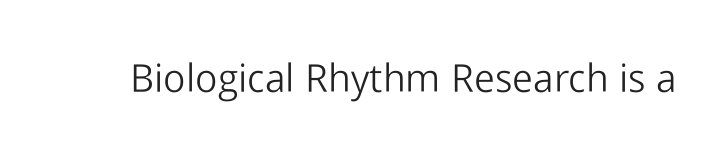
The image shows 39 px light sans-serif type, upright; set normal letter spacing, not underlined; low stroke contrast and a medium x-height.
